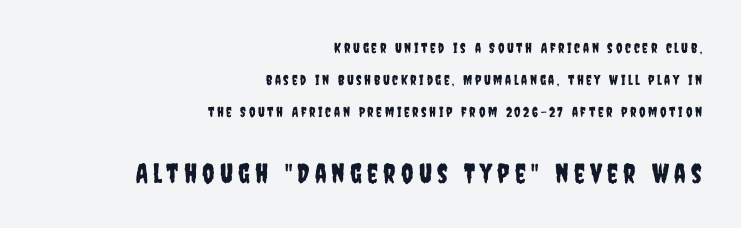
Line spacing here is loose. A flush-right, rag-left setting is used for this passage. Reading top to bottom, the characters get bigger at the block break. The string is rendered with underlining switched off.
